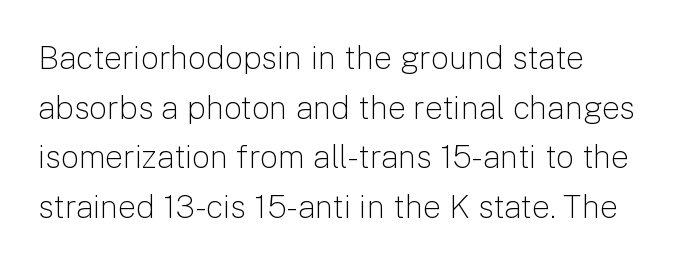
Characters remain perfectly vertical along every line. The rendering uses natural spacing where letterforms have individual widths. Between one letter and the next there's only the usual sliver of space. Nothing heavy about these letters — not bold at all. The space beneath each line is pristine and unruled.
